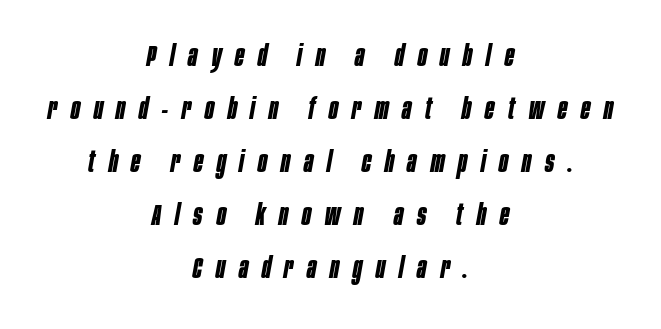
The image shows 30 px bold, condensed type, italic (leaning right); set centered, line spacing 1.77x, unusually wide letter spacing (+0.46 em), not underlined; low stroke contrast and a large x-height.
